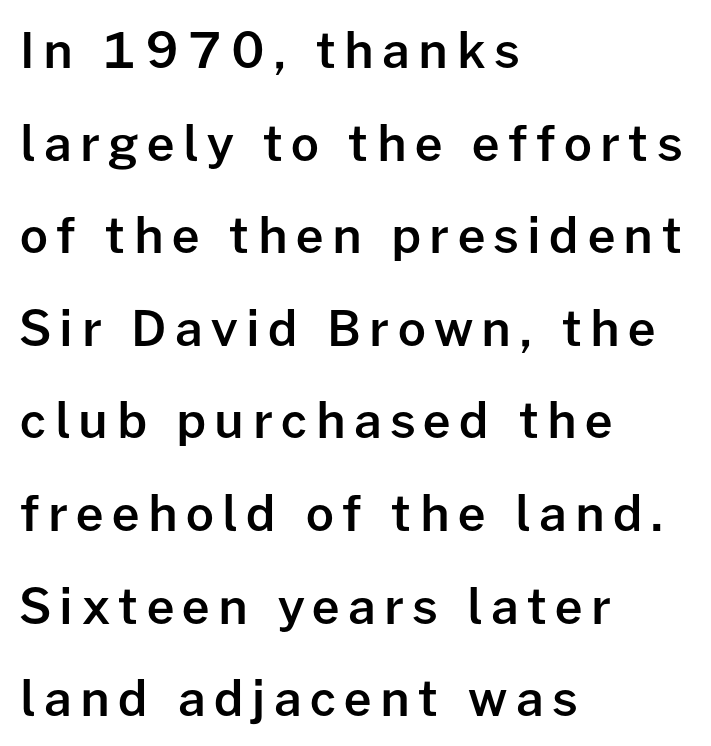
Only glyphs here, with clear space below each row. If you drew a ruler down the left edge, every line would touch it. To sum up the face: it is a sans, with no serifs. Spacing verdict: proportional, widths tailored to each character. The letters are semibold — heavier than regular but short of a full bold. The lettering holds an erect, upright posture throughout.
